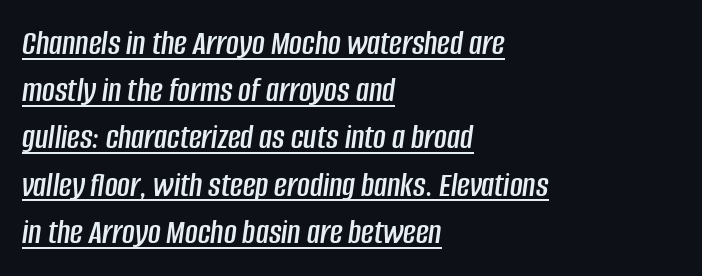
Left-aligned paragraph, ragged on the right. This sample carries an underscore along the baseline area. The passage shown stacks its lines at a standard gap. Characters are canted at an angle relative to the baseline's perpendicular. Proportional: the letters do not fall into vertical columns.
